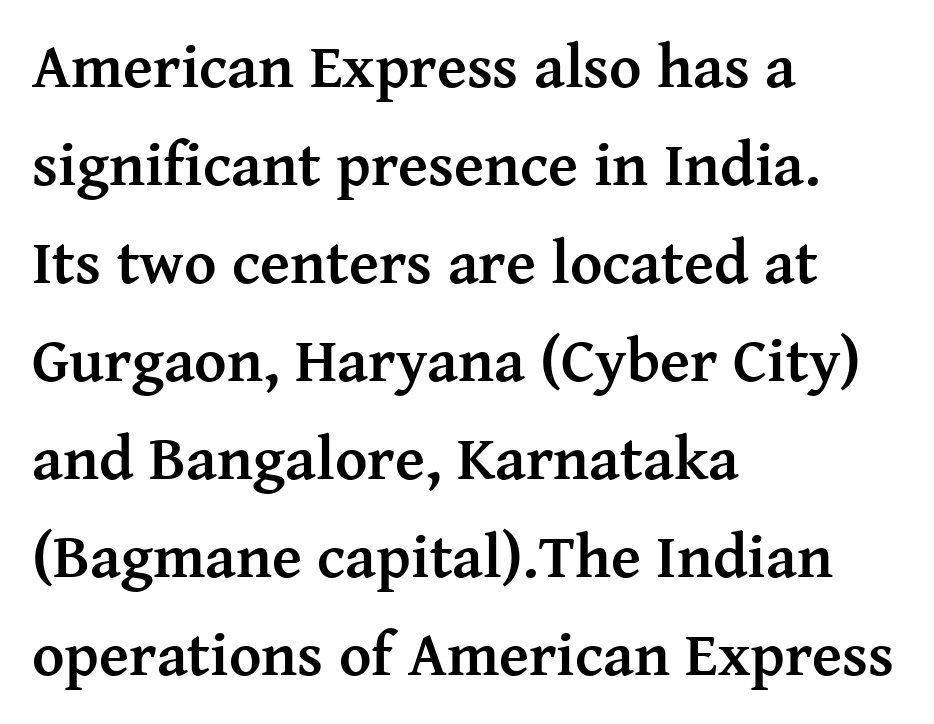
Q: Is the text bold? A: Yes.
Q: Is the text italic (slanted)? A: No, it is upright.
Q: Is the typeface a serif or a sans-serif typeface? A: Serif.
Q: Is the text underlined? A: No.
Q: How is the paragraph aligned? A: Left-aligned.
Q: Is the spacing between letters normal or unusually wide? A: Normal.
Q: Is the spacing between lines tight, normal or loose? A: Normal.
Q: Width (condensed, normal, or wide)? A: Normal.
Q: Stroke contrast? A: Medium.
Q: x-height? A: Medium.
Q: Monospaced? A: No.
